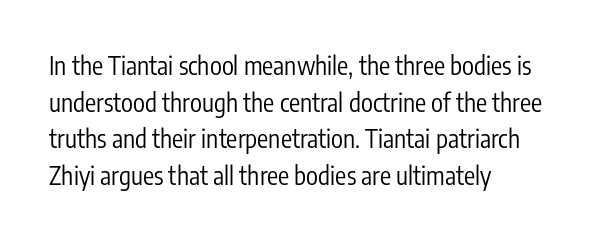
Weight: in the light-to-regular range. In CSS terms this would be text-align: left. The letters stand straight up with perfectly vertical stems. Each new line begins a customary step beneath the previous one. Characters follow at the spacing the type designer built in.
